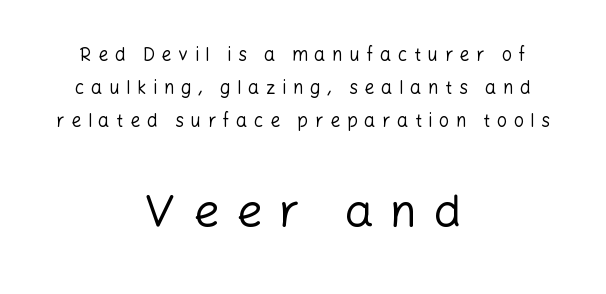
The image shows 46 px regular-weight sans-serif type, upright; set centered, line spacing 1.84x, unusually wide letter spacing (+0.36 em), not underlined; the second (bottom) block is 2.56x larger; low stroke contrast and a medium x-height.
